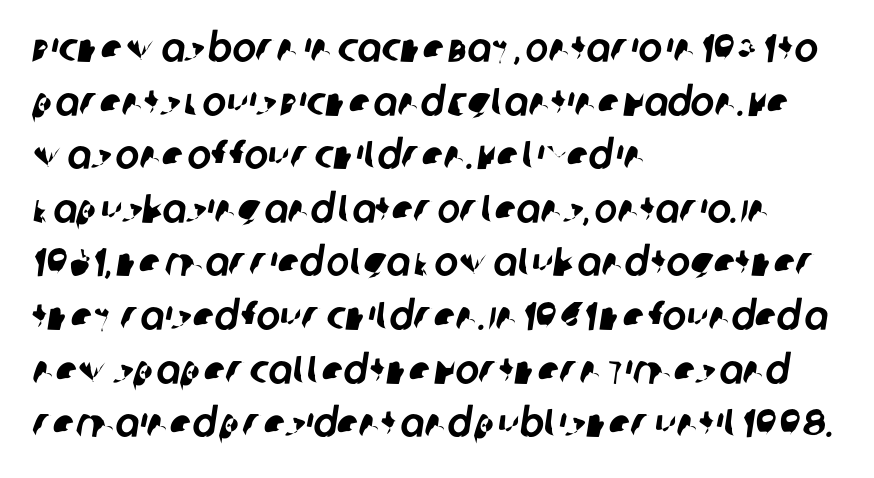
The image shows 40 px sans-serif type; set left-aligned, normal line spacing (1.34x), normal letter spacing, not underlined; low stroke contrast and a large x-height.
